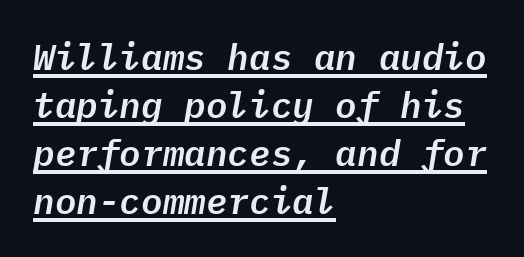
{"italic": "yes", "lean": "right", "slant_degrees": 9, "width": "normal", "stroke_contrast": "low", "x_height": "medium", "monospaced": "yes", "underline": "yes", "align": "left", "line_spacing": "normal", "line_spacing_ratio": 1.33, "letter_spacing": "normal", "letter_spacing_em": 0.0, "glyph_px": 36}
